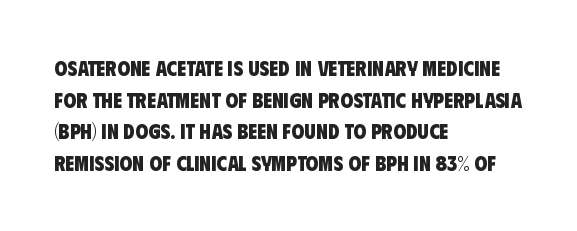
{"bold": "yes", "underline": "no", "align": "left", "line_spacing": "normal", "line_spacing_ratio": 1.51, "letter_spacing": "normal", "letter_spacing_em": 0.0, "glyph_px": 21}
